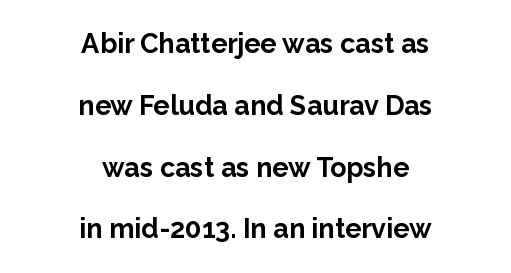
Q: Is the text bold? A: Yes.
Q: Is the text italic (slanted)? A: No, it is upright.
Q: Is the text underlined? A: No.
Q: How is the paragraph aligned? A: Centered.
Q: Is the spacing between letters normal or unusually wide? A: Normal.
Q: Is the spacing between lines tight, normal or loose? A: Loose.
